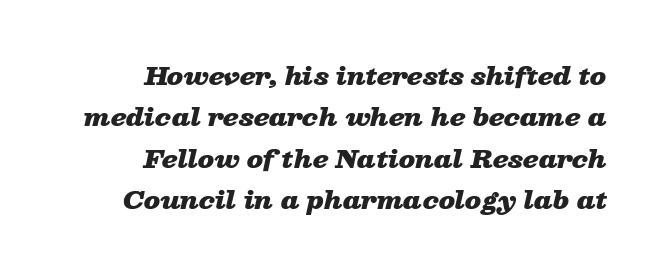
Q: Is the text bold? A: Yes.
Q: Is the text italic (slanted)? A: Yes, it leans right by about 13 degrees.
Q: Is the text underlined? A: No.
Q: How is the paragraph aligned? A: Right-aligned.
Q: Is the spacing between letters normal or unusually wide? A: Normal.
